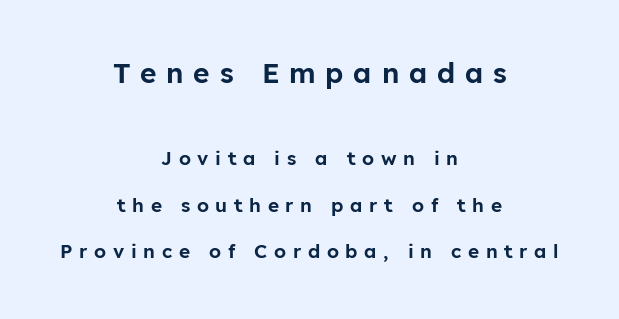
{"serif": "no", "italic": "no", "width": "normal", "stroke_contrast": "low", "x_height": "medium", "monospaced": "no", "underline": "no", "align": "center", "line_spacing": "loose", "line_spacing_ratio": 2.45, "letter_spacing": "wide", "letter_spacing_em": 0.35, "larger_block": "first", "size_ratio": 1.47, "glyph_px": 28}
